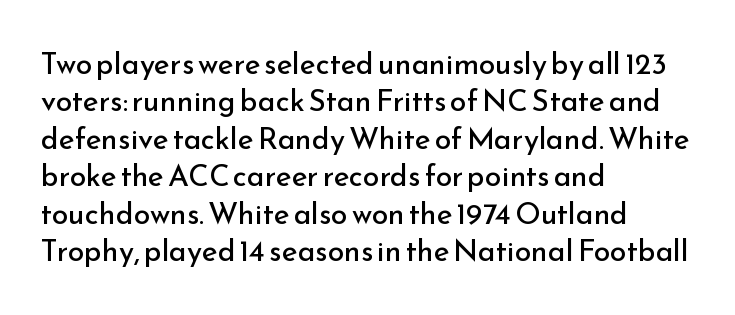
The image shows 30 px regular-weight sans-serif type, upright; set left-aligned, normal line spacing (1.25x), normal letter spacing, not underlined; low stroke contrast and a small x-height.
